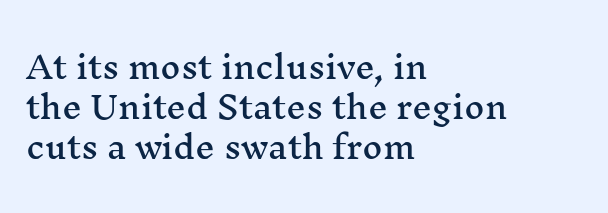
Q: Is the text italic (slanted)? A: No, it is upright.
Q: Is the typeface a serif or a sans-serif typeface? A: Serif.
Q: Is the text underlined? A: No.
Q: How is the paragraph aligned? A: Left-aligned.
Q: Is the spacing between letters normal or unusually wide? A: Normal.
Q: Is the spacing between lines tight, normal or loose? A: Normal.
Q: Width (condensed, normal, or wide)? A: Wide.
Q: Stroke contrast? A: Medium.
Q: x-height? A: Medium.
Q: Monospaced? A: No.
